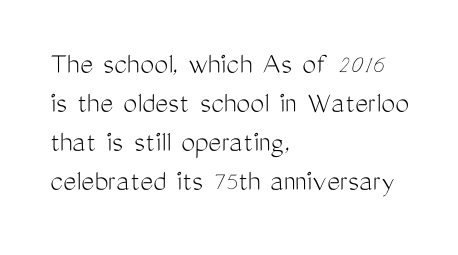
Q: Is the text bold? A: No.
Q: Is the text italic (slanted)? A: No, it is upright.
Q: Is the typeface a serif or a sans-serif typeface? A: Sans-serif.
Q: Is the text underlined? A: No.
Q: How is the paragraph aligned? A: Left-aligned.
Q: Is the spacing between letters normal or unusually wide? A: Normal.
Q: Is the spacing between lines tight, normal or loose? A: Normal.
Q: Width (condensed, normal, or wide)? A: Condensed.
Q: Stroke contrast? A: Medium.
Q: x-height? A: Medium.
Q: Monospaced? A: No.
